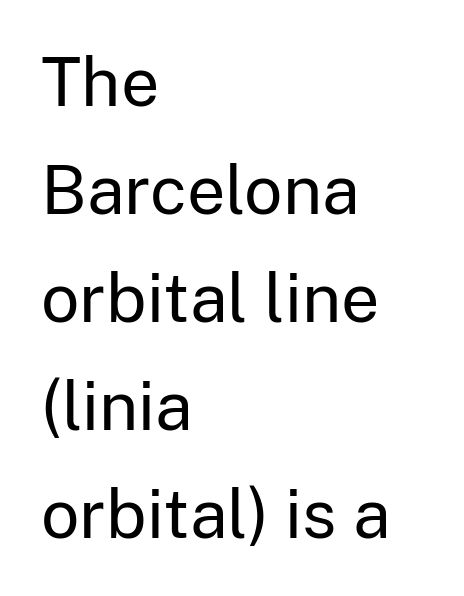
Q: Is the text bold? A: No.
Q: Is the text italic (slanted)? A: No, it is upright.
Q: Is the typeface a serif or a sans-serif typeface? A: Sans-serif.
Q: Is the text underlined? A: No.
Q: How is the paragraph aligned? A: Left-aligned.
Q: Is the spacing between letters normal or unusually wide? A: Normal.
Q: Is the spacing between lines tight, normal or loose? A: Normal.
Q: Width (condensed, normal, or wide)? A: Normal.
Q: Stroke contrast? A: Low.
Q: x-height? A: Medium.
Q: Monospaced? A: No.
